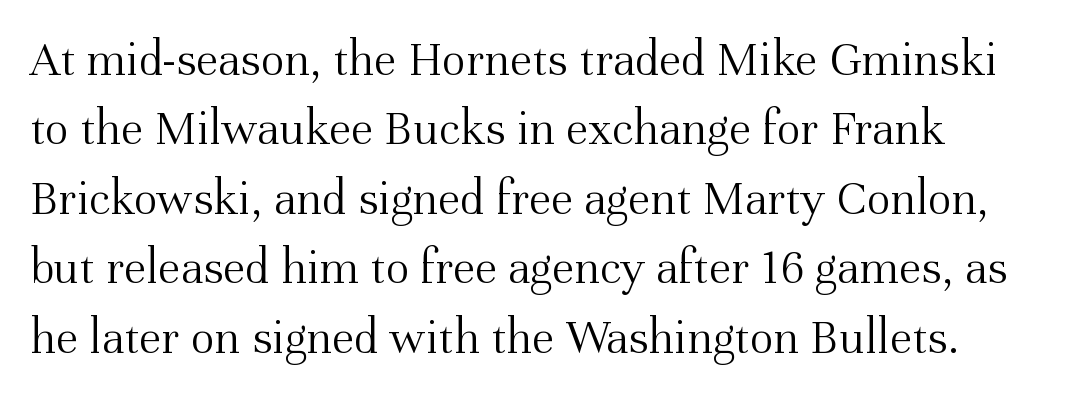
Is there any slant? The stems are plumb. This rendering features lettering with no underline. This sample uses a serif face. Here the glyphs are tracked normally, forming tight word shapes. Line spacing here is normal. Heaviness? Minimal to ordinary, like unemphasized prose.
